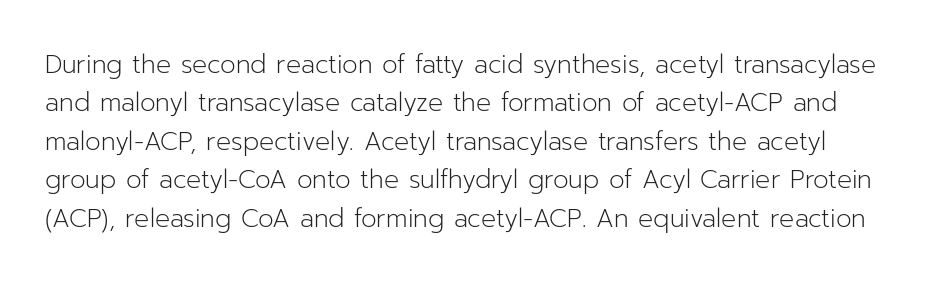
{"italic": "no", "bold": "no", "underline": "no", "line_spacing": "normal", "line_spacing_ratio": 1.54, "letter_spacing": "normal", "letter_spacing_em": 0.0, "glyph_px": 25}
